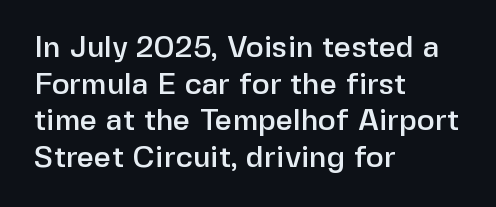
Has an underline been added? It has not. In CSS terms this would be text-align: left. Ascenders rise straight up at ninety degrees. A typesetter would call this proportional, since set widths differ per character.
